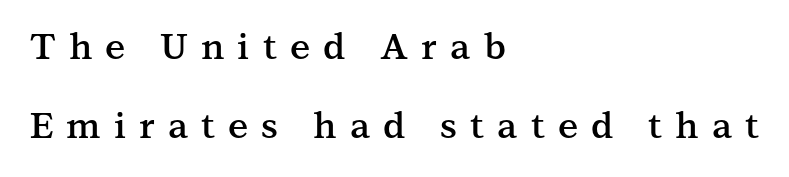
You could fit nearly another row in the gap between these rows. The area under the type is left untouched. The rendering inserts visible extra space after every character. Firm but not heavy-handed strokes: this text is semibold. Proportional: the letters do not fall into vertical columns. The rendering anchors every line to the left-hand side.
